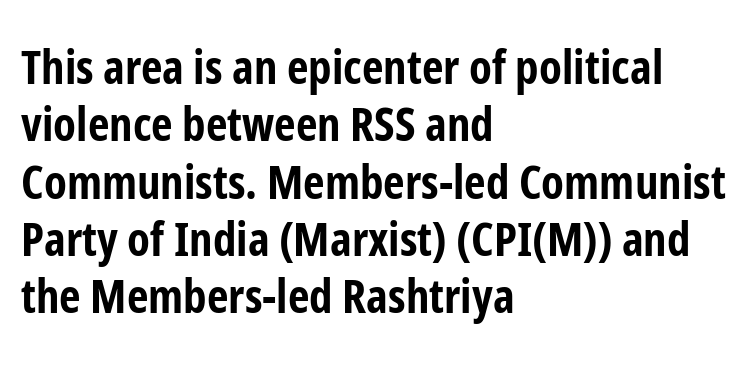
{"serif": "no", "italic": "no", "bold": "yes", "weight": "bold", "width": "condensed", "stroke_contrast": "low", "x_height": "medium", "monospaced": "no", "underline": "no", "align": "left", "line_spacing_ratio": 1.22, "letter_spacing": "normal", "letter_spacing_em": 0.0, "glyph_px": 47}
